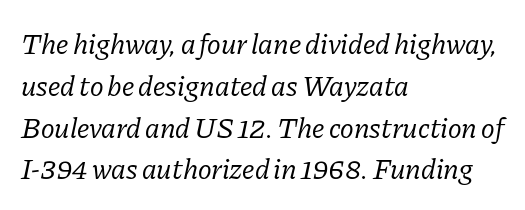
The image shows 29 px regular-weight serif type, italic (leaning right); set left-aligned, normal line spacing (1.44x), normal letter spacing, not underlined; low stroke contrast and a medium x-height.
